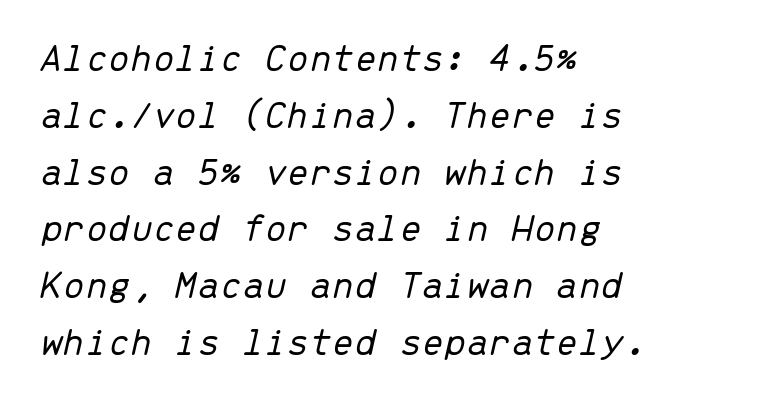
The face used here has a pronounced slope to its letters. The string is rendered with underlining switched off. The passage shown stacks its lines at a standard gap. Stems here are at most as thick as an everyday book face. Each line starts at the same left margin while the right side varies.
